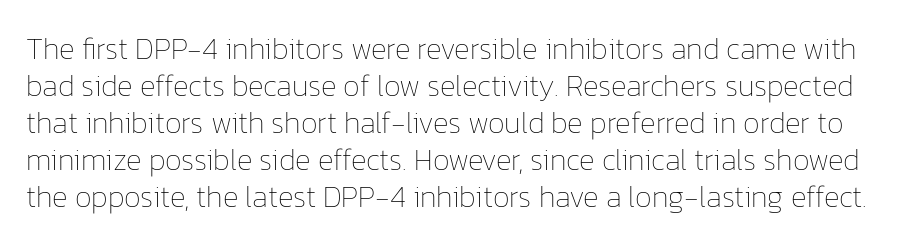
Q: Is the text bold? A: No.
Q: Is the text italic (slanted)? A: No, it is upright.
Q: Is the text underlined? A: No.
Q: Is the spacing between letters normal or unusually wide? A: Normal.
Q: Width (condensed, normal, or wide)? A: Normal.
Q: Stroke contrast? A: Low.
Q: x-height? A: Medium.
Q: Monospaced? A: No.
